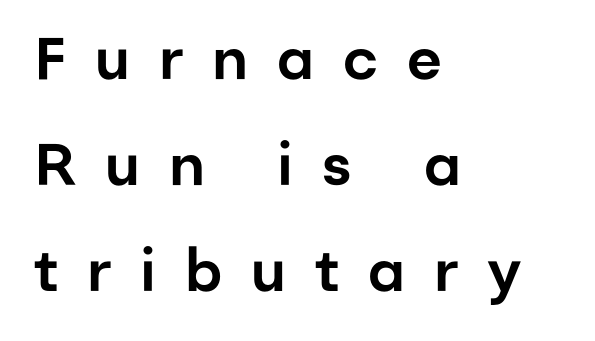
Q: Is the text italic (slanted)? A: No, it is upright.
Q: Is the typeface a serif or a sans-serif typeface? A: Sans-serif.
Q: Is the text underlined? A: No.
Q: How is the paragraph aligned? A: Left-aligned.
Q: Is the spacing between letters normal or unusually wide? A: Unusually wide.
Q: Width (condensed, normal, or wide)? A: Normal.
Q: Stroke contrast? A: Low.
Q: x-height? A: Medium.
Q: Monospaced? A: No.
